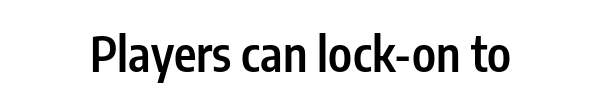
Q: Is the text bold? A: Semi-bold.
Q: Is the text italic (slanted)? A: No, it is upright.
Q: Is the typeface a serif or a sans-serif typeface? A: Sans-serif.
Q: Is the text underlined? A: No.
Q: Is the spacing between letters normal or unusually wide? A: Normal.
Q: Width (condensed, normal, or wide)? A: Condensed.
Q: Stroke contrast? A: Low.
Q: x-height? A: Medium.
Q: Monospaced? A: No.
